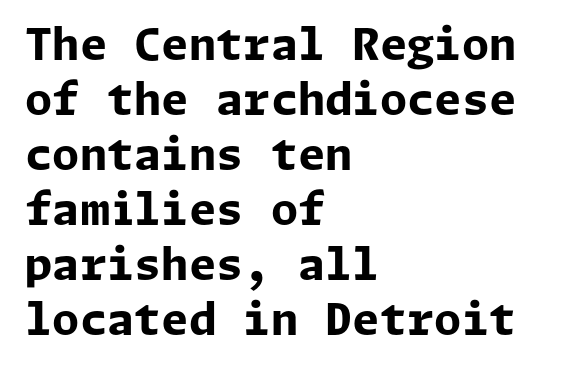
Q: Is the text bold? A: Yes.
Q: Is the text italic (slanted)? A: No, it is upright.
Q: Is the typeface a serif or a sans-serif typeface? A: Sans-serif.
Q: Is the text underlined? A: No.
Q: How is the paragraph aligned? A: Left-aligned.
Q: Is the spacing between letters normal or unusually wide? A: Normal.
Q: Is the spacing between lines tight, normal or loose? A: Normal.
Q: Width (condensed, normal, or wide)? A: Normal.
Q: Stroke contrast? A: Low.
Q: x-height? A: Medium.
